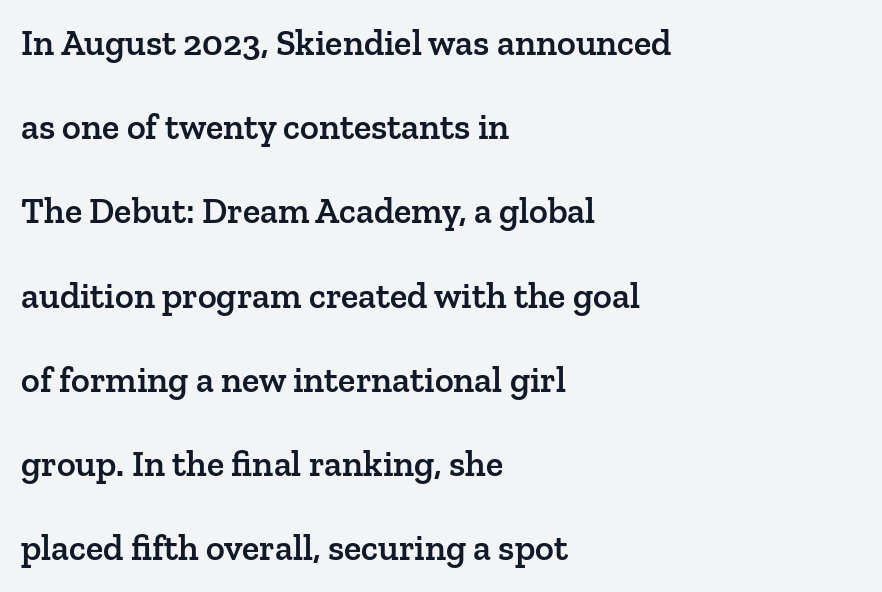
The image shows 36 px semibold serif type, upright; set left-aligned, loose line spacing (2.34x), normal letter spacing, not underlined; low stroke contrast and a medium x-height.
